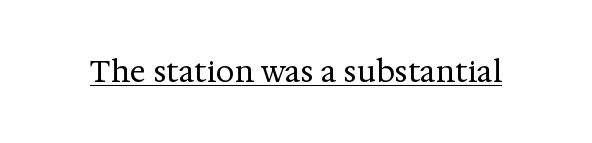
{"serif": "yes", "italic": "no", "bold": "no", "weight": "regular", "width": "normal", "stroke_contrast": "medium", "x_height": "medium", "monospaced": "no", "underline": "yes", "letter_spacing": "normal", "letter_spacing_em": 0.0, "glyph_px": 30}
